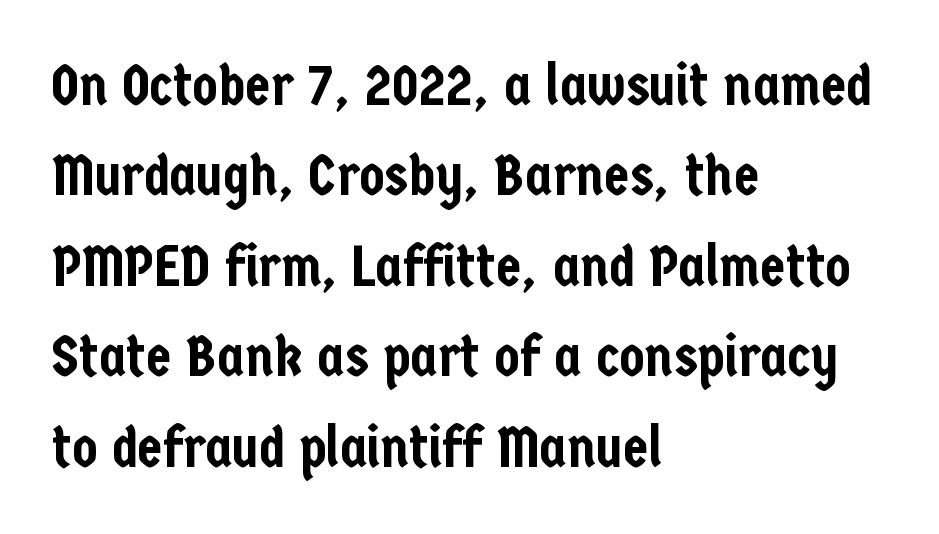
{"serif": "no", "italic": "no", "width": "condensed", "stroke_contrast": "low", "x_height": "medium", "monospaced": "no", "underline": "no", "align": "left", "line_spacing": "normal", "line_spacing_ratio": 1.56, "letter_spacing": "normal", "letter_spacing_em": 0.0, "glyph_px": 58}
